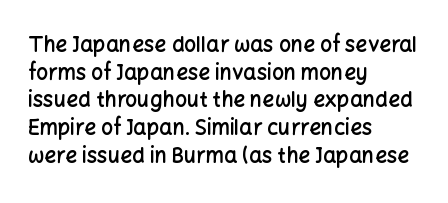
These words are printed semibold, heavier than regular yet not bold. Does the lettering tilt? It doesn't — this is upright. The area under the type is left untouched. Alignment: flush left.
